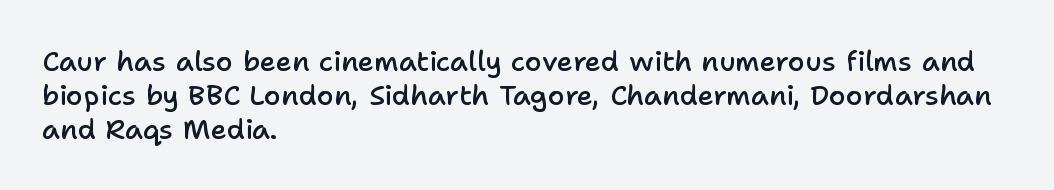
Strokes here are thickened, but only to semibold level. The glyphs in this specimen are sans serif. The rendering uses natural spacing where letterforms have individual widths. A student would call this left alignment; a typographer would say flush left, rag right.
